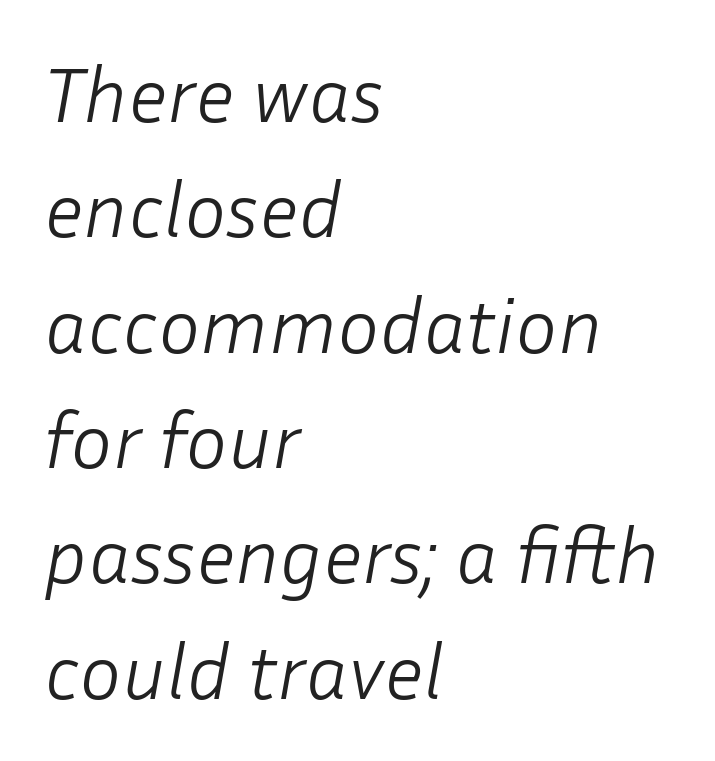
Q: Is the text bold? A: No.
Q: Is the text italic (slanted)? A: Yes, it leans right by about 10 degrees.
Q: Is the text underlined? A: No.
Q: How is the paragraph aligned? A: Left-aligned.
Q: Is the spacing between letters normal or unusually wide? A: Normal.
Q: Is the spacing between lines tight, normal or loose? A: Normal.
Q: Width (condensed, normal, or wide)? A: Normal.
Q: Stroke contrast? A: Low.
Q: x-height? A: Medium.
Q: Monospaced? A: No.
